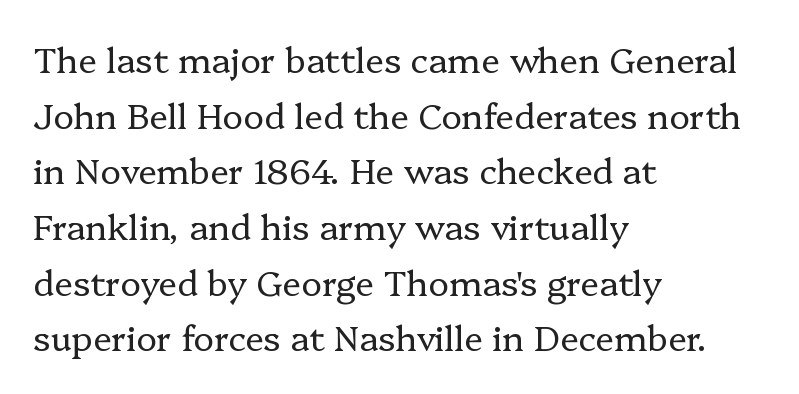
The image shows 35 px regular-weight serif type, upright; set left-aligned, normal line spacing (1.59x), normal letter spacing, not underlined; low stroke contrast and a medium x-height.
